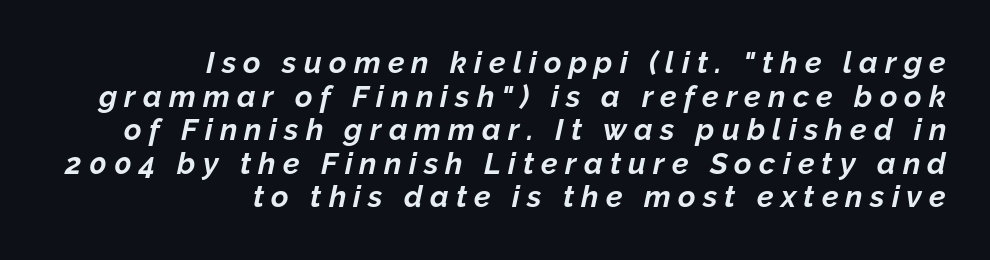
{"italic": "yes", "lean": "right", "slant_degrees": 12, "bold": "yes", "weight": "bold", "width": "normal", "stroke_contrast": "low", "x_height": "medium", "monospaced": "no", "underline": "no", "align": "right", "line_spacing": "tight", "line_spacing_ratio": 1.12, "letter_spacing": "wide", "letter_spacing_em": 0.24, "glyph_px": 30}
